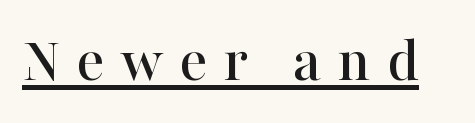
Looks like someone drew a line under every word here. The type is letterspaced generously, with wide tracking. The font family rendered here belongs to the serif group. Varying glyph widths throughout — classic text-font behaviour. The font's upright variant was chosen for this text.
